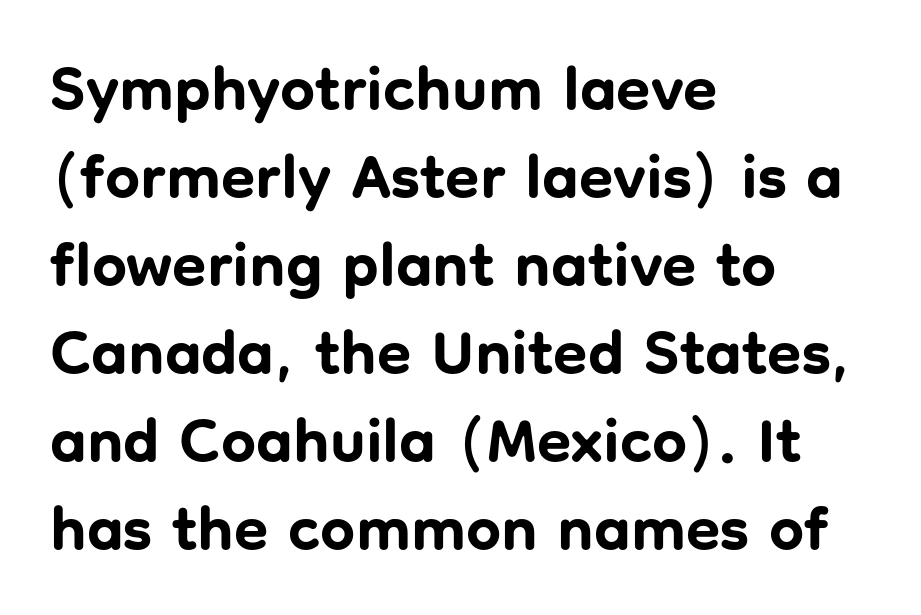
{"serif": "no", "italic": "no", "bold": "yes", "weight": "bold", "width": "normal", "stroke_contrast": "low", "x_height": "medium", "monospaced": "no", "underline": "no", "align": "left", "line_spacing": "normal", "line_spacing_ratio": 1.42, "letter_spacing": "normal", "letter_spacing_em": 0.0, "glyph_px": 62}
